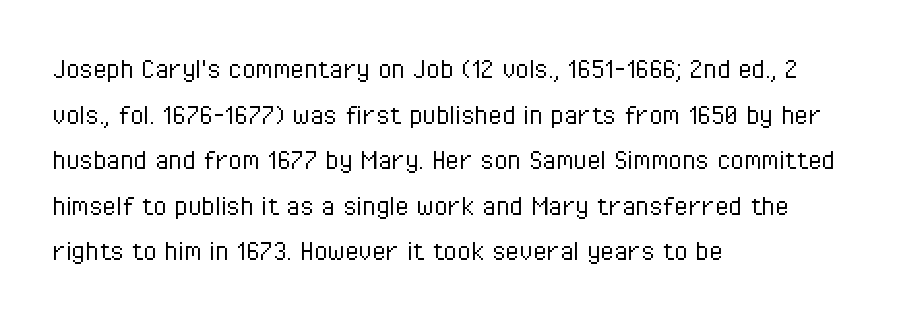
A typesetter would call this leading conventional body-copy spacing. Each letter's strokes conclude bluntly, with no projecting serifs. Unmarked baselines from the first word to the last. Character widths vary here, with narrow letters taking less room than wide ones. Weight class: somewhere from thin through regular.
